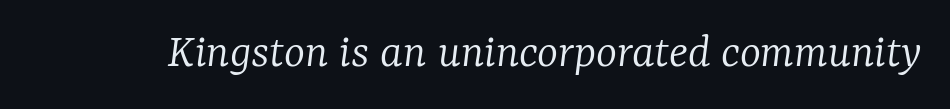
The weight tops out at a normal text grade. Looks like regular typesetting: each glyph gets only the width it needs. The designer went with a serif here, giving each stem small feet. Standard letterfit; no display-style spreading of the glyphs. Slant detected: the letters are inclined.
